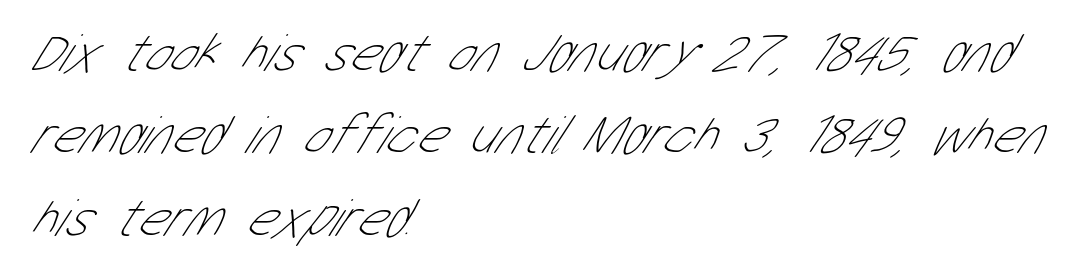
Heft: none added — not bold. Any mark beneath the type? The region is blank. In terms of leading, this rendering sits right in the middle. Left-aligned paragraph, ragged on the right.
